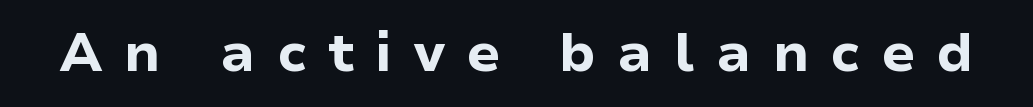
{"serif": "no", "italic": "no", "bold": "yes", "weight": "bold", "width": "normal", "stroke_contrast": "low", "x_height": "medium", "monospaced": "no", "underline": "no", "letter_spacing": "wide", "letter_spacing_em": 0.39, "glyph_px": 54}
